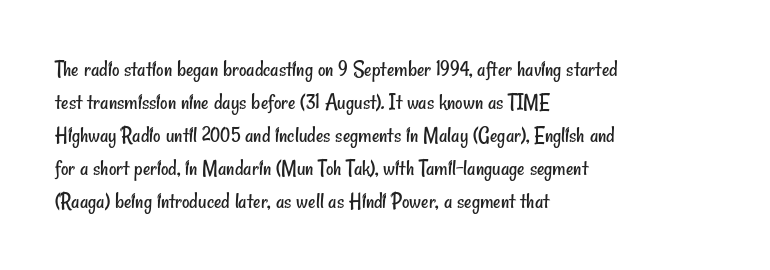
Is the stroke heavy? The answer is a plain regular-or-lighter. A bare baseline throughout the passage. Each line starts at the same left margin while the right side varies. Here the glyphs are tracked normally, forming tight word shapes.
